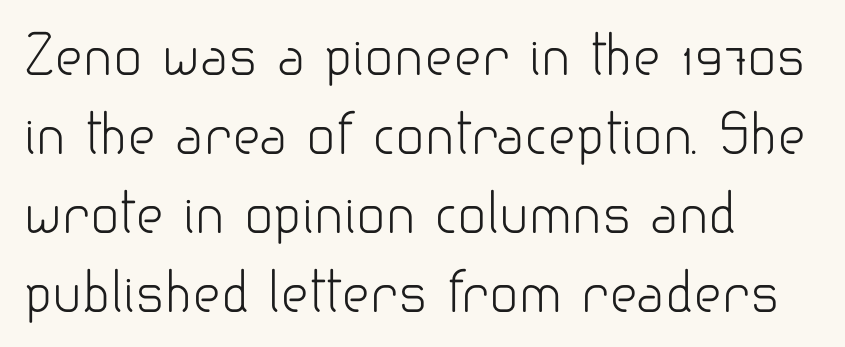
{"serif": "no", "italic": "no", "bold": "no", "weight": "light", "width": "normal", "stroke_contrast": "low", "x_height": "small", "monospaced": "no", "underline": "no", "align": "left", "line_spacing": "normal", "line_spacing_ratio": 1.46, "letter_spacing": "normal", "letter_spacing_em": 0.0, "glyph_px": 54}
